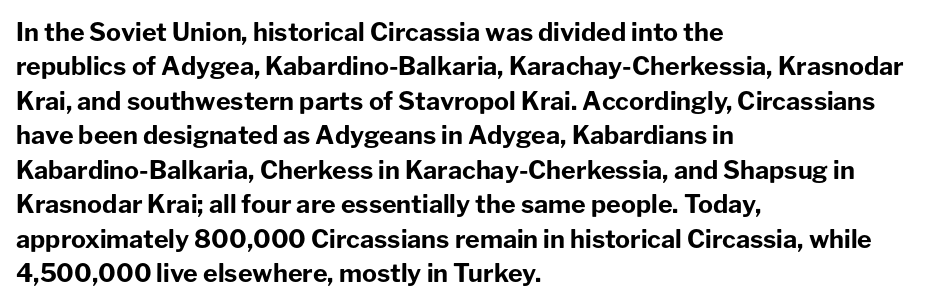
The image shows 25 px bold type, upright; set left-aligned, normal line spacing (1.38x), normal letter spacing, not underlined.
